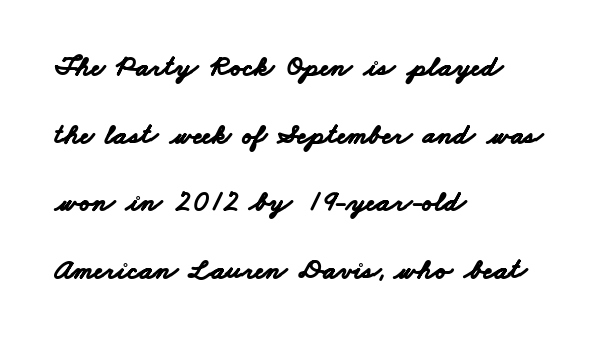
The rendering uses natural spacing where letterforms have individual widths. Letters rest on an invisible, unmarked baseline. The face used here has the dense, thick strokes of a bold. You could call the tracking neutral — neither tight nor loose.
